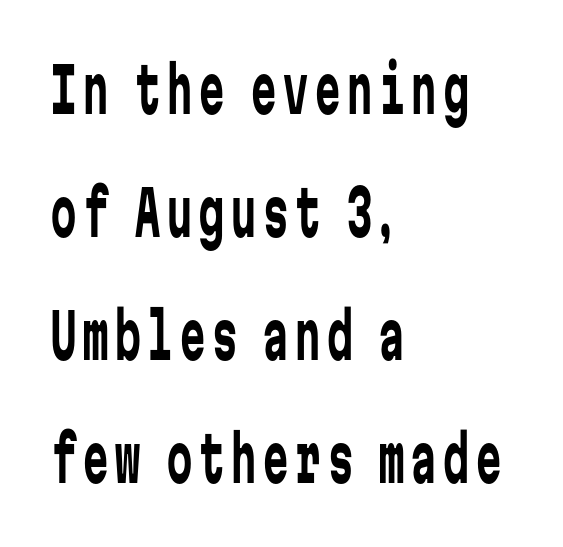
{"serif": "no", "italic": "no", "bold": "no", "weight": "regular", "width": "condensed", "stroke_contrast": "low", "x_height": "medium", "monospaced": "yes", "underline": "no", "align": "left", "line_spacing": "loose", "line_spacing_ratio": 1.95, "glyph_px": 63}
